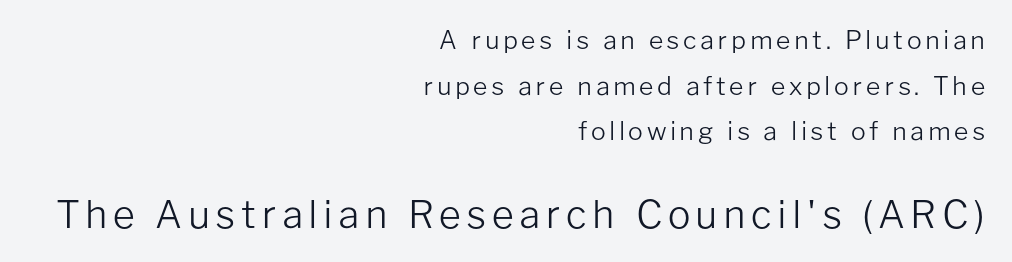
Font category for this specimen: sans-serif. The lower block of text is set noticeably larger than the block above it. Weight: in the light-to-regular range. Just letters on the line, the space beneath them empty. Looks like regular typesetting: each glyph gets only the width it needs.
